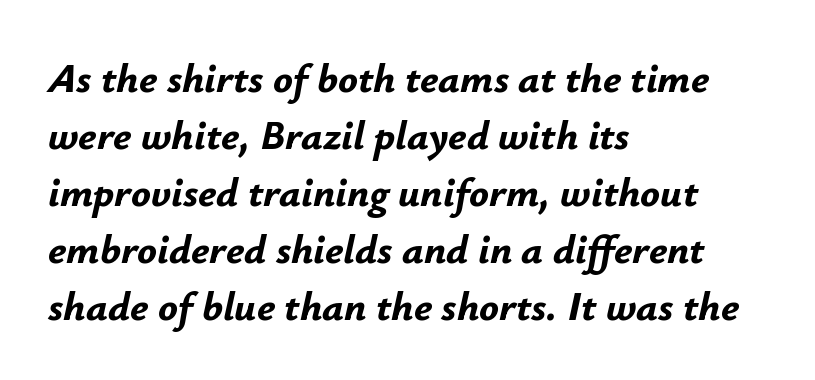
The image shows 41 px bold type, italic (leaning right); set left-aligned, normal line spacing (1.39x), normal letter spacing, not underlined; low stroke contrast and a small x-height.
